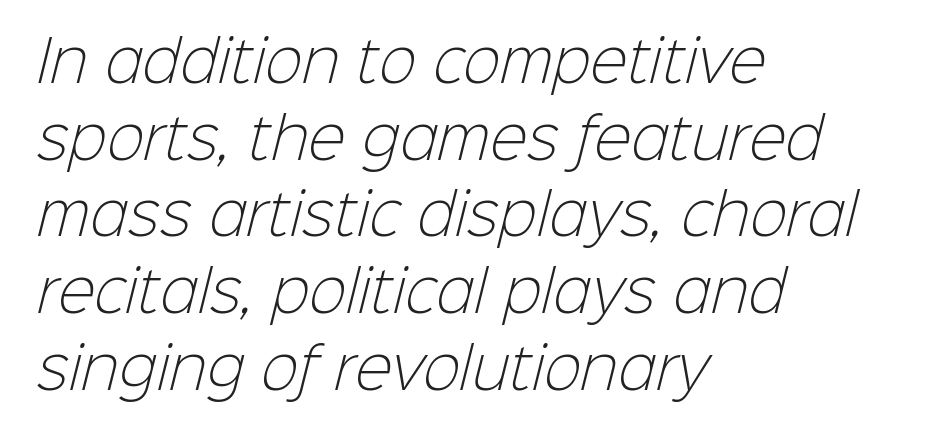
{"serif": "no", "bold": "no", "weight": "light", "width": "normal", "stroke_contrast": "low", "x_height": "medium", "monospaced": "no", "underline": "no", "align": "left", "line_spacing": "normal", "line_spacing_ratio": 1.37, "letter_spacing": "normal", "letter_spacing_em": 0.0, "glyph_px": 56}
